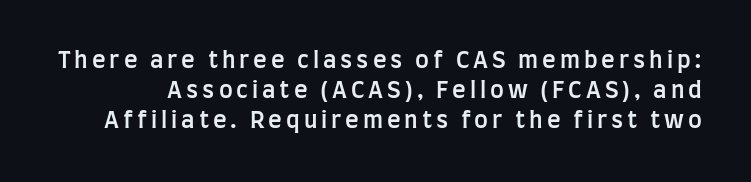
This is moderately heavy type, rendered in semibold. Posture: upright roman. Regular leading. Glance below the letters and you will spot only blank space.
